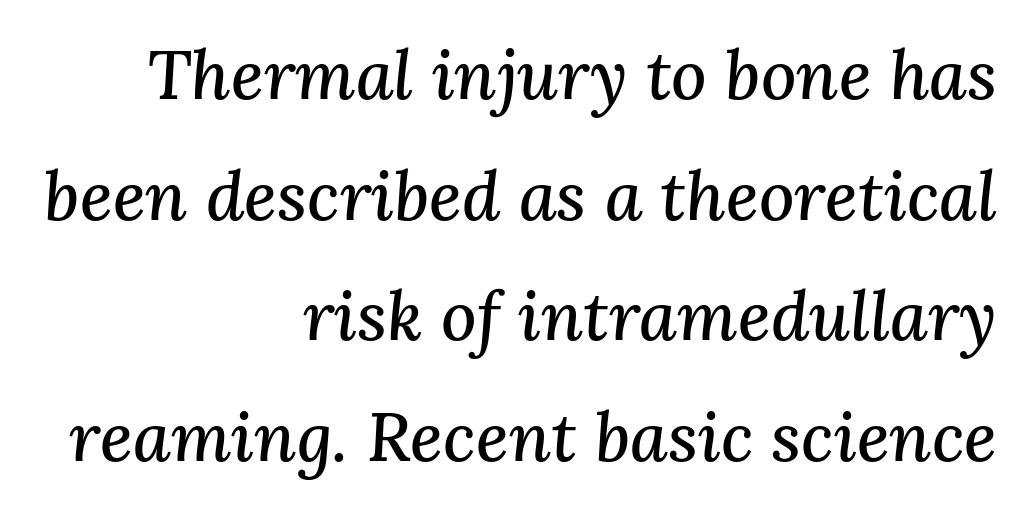
The image shows 69 px serif type, italic (leaning right); set right-aligned, line spacing 1.75x, normal letter spacing, not underlined; medium stroke contrast and a medium x-height.
